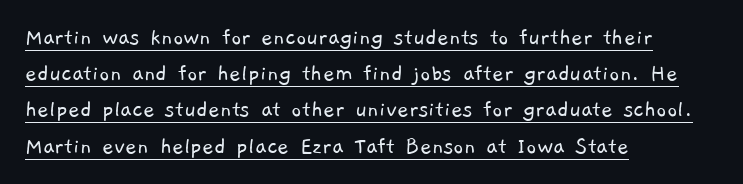
Vertical spacing — default. The typeface has the unassuming heft of standard copy or less. What stands out about the letter spacing? Nothing — it is the standard amount. The lines are quadded left.
